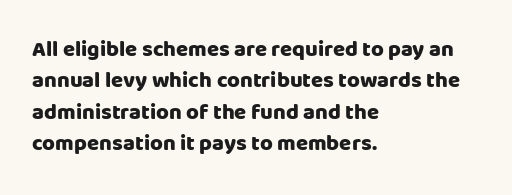
The image shows 22 px bold type, upright; set left-aligned, normal line spacing (1.43x), normal letter spacing, not underlined.
